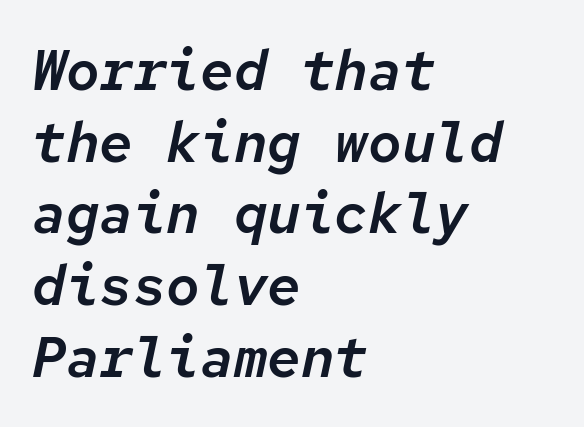
The image shows 56 px text type, italic (leaning right), monospaced; set left-aligned, normal line spacing (1.28x), normal letter spacing, not underlined; low stroke contrast and a medium x-height.
